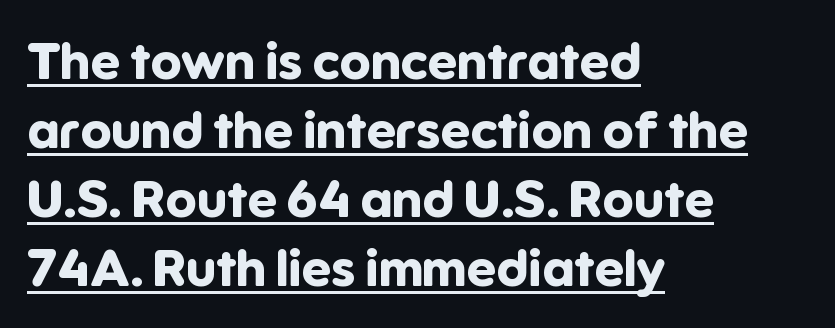
Q: Is the text bold? A: Yes.
Q: Is the text italic (slanted)? A: No, it is upright.
Q: Is the typeface a serif or a sans-serif typeface? A: Sans-serif.
Q: Is the text underlined? A: Yes.
Q: How is the paragraph aligned? A: Left-aligned.
Q: Is the spacing between letters normal or unusually wide? A: Normal.
Q: Is the spacing between lines tight, normal or loose? A: Normal.
Q: Width (condensed, normal, or wide)? A: Normal.
Q: Stroke contrast? A: Low.
Q: x-height? A: Medium.
Q: Monospaced? A: No.
